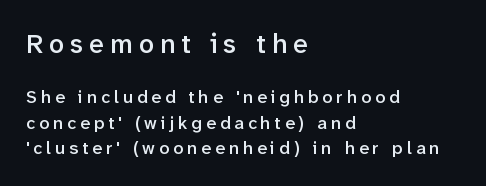
{"italic": "no", "bold": "semi", "underline": "no", "align": "left", "line_spacing": "normal", "line_spacing_ratio": 1.4, "letter_spacing": "wide", "letter_spacing_em": 0.22, "larger_block": "first", "size_ratio": 1.5, "glyph_px": 27}
